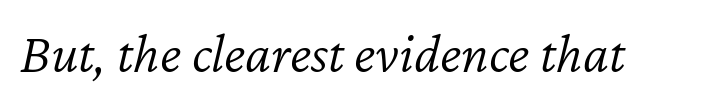
Q: Is the text bold? A: No.
Q: Is the text italic (slanted)? A: Yes, it leans right by about 12 degrees.
Q: Is the text underlined? A: No.
Q: Is the spacing between letters normal or unusually wide? A: Normal.
Q: Width (condensed, normal, or wide)? A: Normal.
Q: Stroke contrast? A: Low.
Q: x-height? A: Medium.
Q: Monospaced? A: No.
